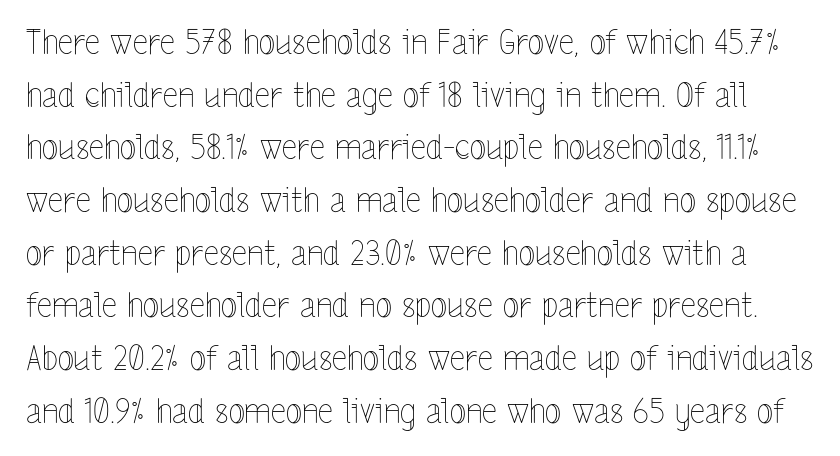
Is this a fixed-width face? No — the glyphs have proportional, varying widths. Default kerning and tracking; the words read as compact shapes. Vertical spacing — default. The string is rendered with underlining switched off. A typesetter would mark this as roman, not italic.
